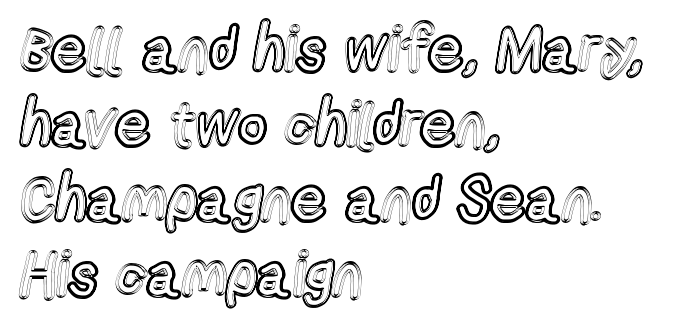
Looks like regular typesetting: each glyph gets only the width it needs. Quick note: underline off. Short and long lines alike share a common starting point at left. Tracking value appears to be zero — textbook default spacing.
